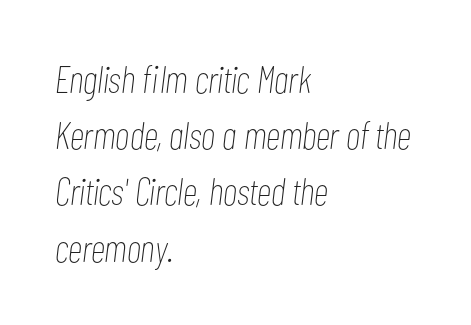
Rule under the text: the space is simply empty. Is the type slanted? Yes — the strokes lean at a clear angle. Think standard paragraph weight, or any step lighter than that. Left-aligned paragraph, ragged on the right.
